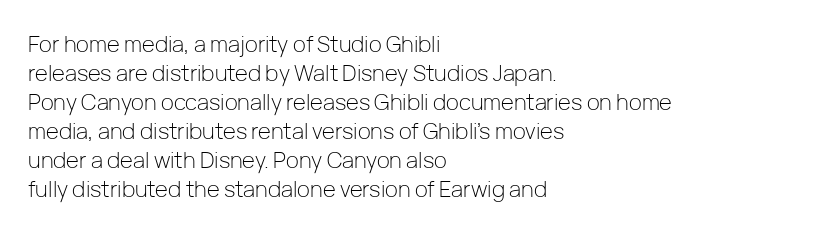
The image shows 22 px text type, upright; set left-aligned, normal line spacing (1.32x), normal letter spacing, not underlined.
